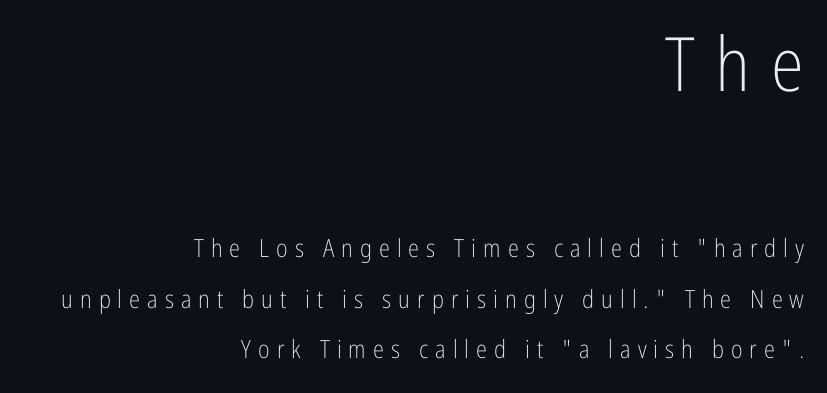
Spacing verdict: proportional, widths tailored to each character. No word sits above an underline. Heft: none added — not bold. These lines are composed in type without serifs. The setting favours the right margin, as signatures and pull-quotes sometimes do.
